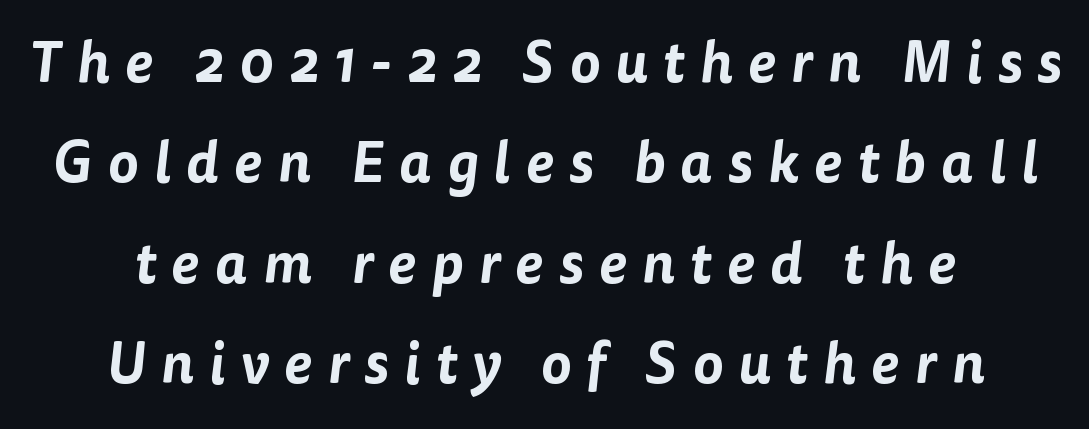
{"serif": "no", "width": "normal", "stroke_contrast": "low", "x_height": "medium", "monospaced": "no", "underline": "no", "align": "center", "line_spacing_ratio": 1.76, "letter_spacing": "wide", "letter_spacing_em": 0.27, "glyph_px": 57}
